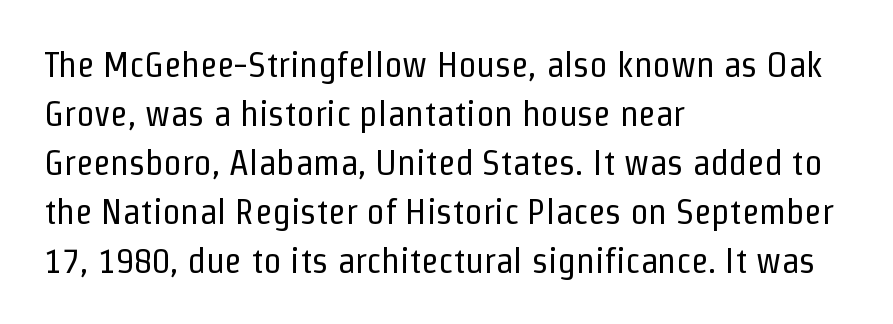
{"serif": "no", "italic": "no", "bold": "no", "weight": "regular", "width": "condensed", "stroke_contrast": "low", "x_height": "medium", "monospaced": "no", "underline": "no", "align": "left", "line_spacing": "normal", "line_spacing_ratio": 1.36, "letter_spacing": "normal", "letter_spacing_em": 0.0, "glyph_px": 36}
